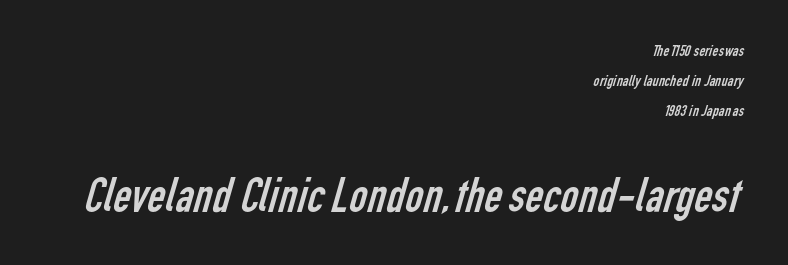
{"serif": "no", "bold": "no", "weight": "regular", "width": "condensed", "stroke_contrast": "low", "x_height": "medium", "monospaced": "no", "underline": "no", "align": "right", "line_spacing_ratio": 1.86, "letter_spacing": "normal", "letter_spacing_em": 0.0, "larger_block": "second", "size_ratio": 3.06, "glyph_px": 49}
